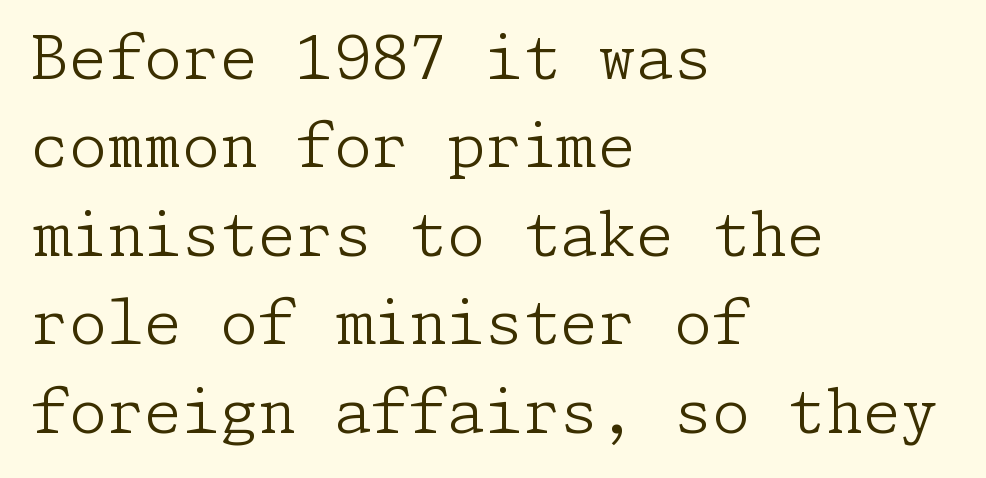
{"serif": "yes", "italic": "no", "bold": "no", "weight": "light", "width": "normal", "stroke_contrast": "low", "x_height": "medium", "underline": "no", "align": "left", "line_spacing": "normal", "line_spacing_ratio": 1.45, "letter_spacing": "normal", "letter_spacing_em": 0.0, "glyph_px": 61}
